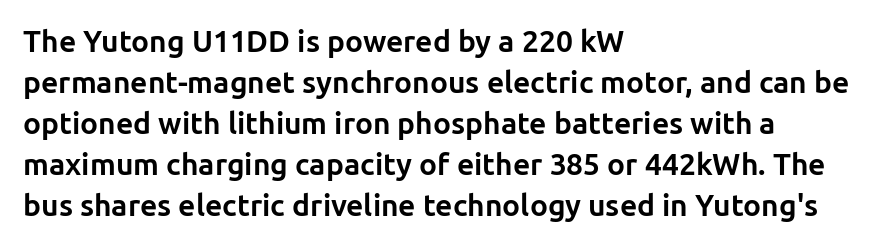
Q: Is the text bold? A: Yes.
Q: Is the text italic (slanted)? A: No, it is upright.
Q: Is the typeface a serif or a sans-serif typeface? A: Sans-serif.
Q: Is the text underlined? A: No.
Q: How is the paragraph aligned? A: Left-aligned.
Q: Is the spacing between letters normal or unusually wide? A: Normal.
Q: Is the spacing between lines tight, normal or loose? A: Normal.
Q: Width (condensed, normal, or wide)? A: Normal.
Q: Stroke contrast? A: Low.
Q: x-height? A: Medium.
Q: Monospaced? A: No.
